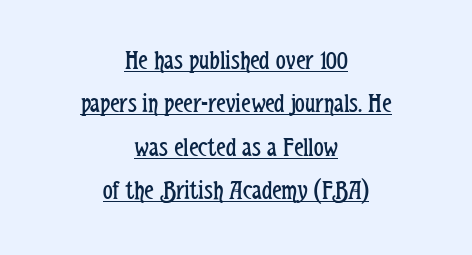
{"italic": "no", "bold": "no", "underline": "yes", "align": "center", "line_spacing": "normal", "line_spacing_ratio": 1.61, "letter_spacing": "normal", "letter_spacing_em": 0.0, "glyph_px": 27}
